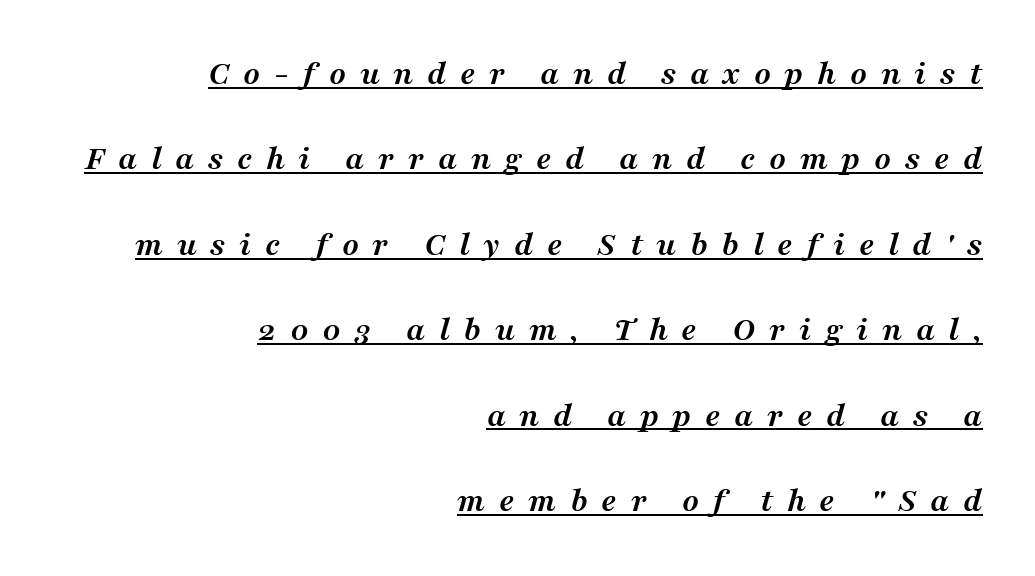
The sample has been set heavy, in full bold. Spacing between characters has been opened up far beyond the box default. You could fit nearly another row in the gap between these rows. A rule runs beneath these lines of type. The paragraph shown leans on its right margin.
